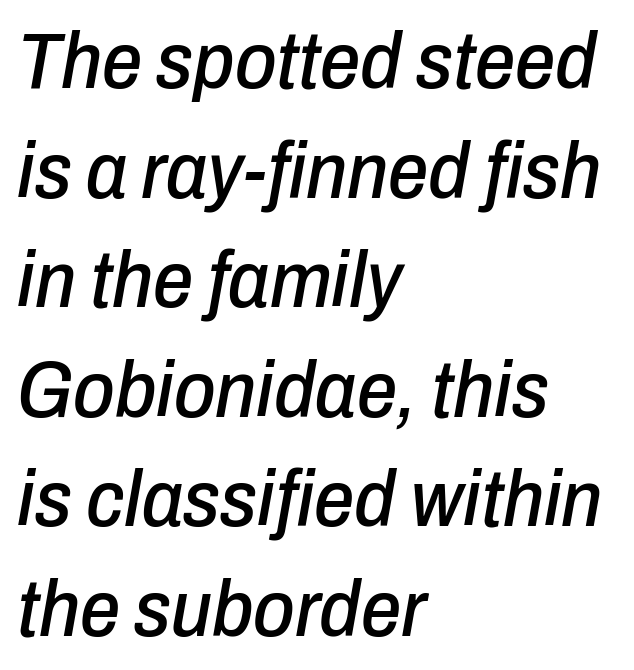
A typesetter would mark this as italic. No extra tracking has been applied to these lines. Quick note: interline space is typical. Proportional: the letters do not fall into vertical columns. The lines in this sample share a left origin and differ only in where they stop.
